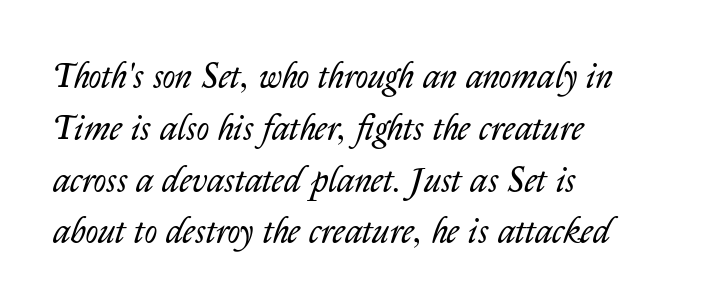
Rule under the text: the space is simply empty. The typography opts for an oblique posture over an upright one. The compositor pushed each line to the left boundary. This sample has the flowing, uneven cadence of proportional lettering.
